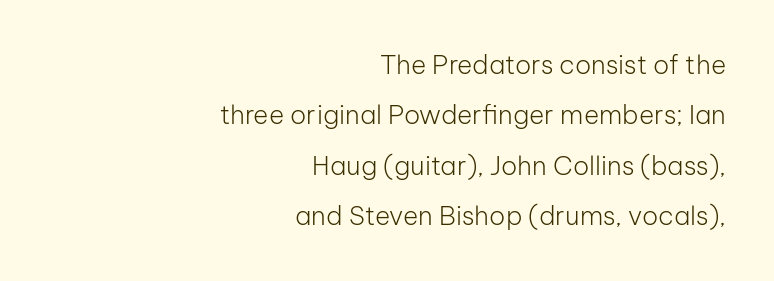
Q: Is the text bold? A: No.
Q: Is the text italic (slanted)? A: No, it is upright.
Q: Is the text underlined? A: No.
Q: How is the paragraph aligned? A: Right-aligned.
Q: Is the spacing between letters normal or unusually wide? A: Normal.
Q: Is the spacing between lines tight, normal or loose? A: Loose.
